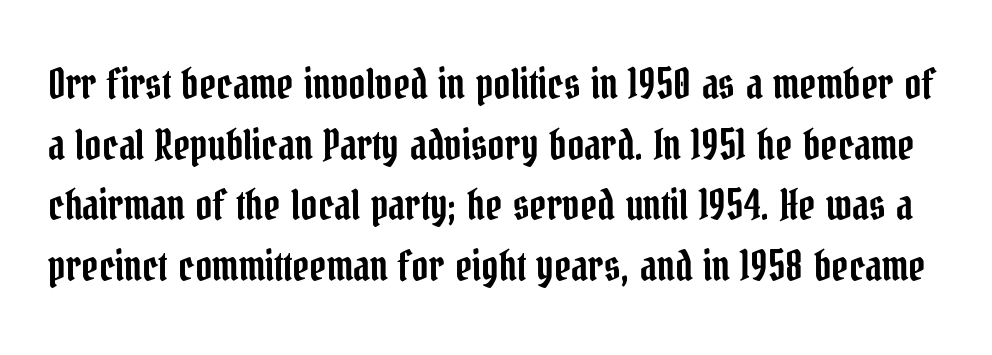
Type style note: has serifs. This sample has the flowing, uneven cadence of proportional lettering. Decoration check: the copy has no underline. A typesetter would call this leading conventional body-copy spacing.
